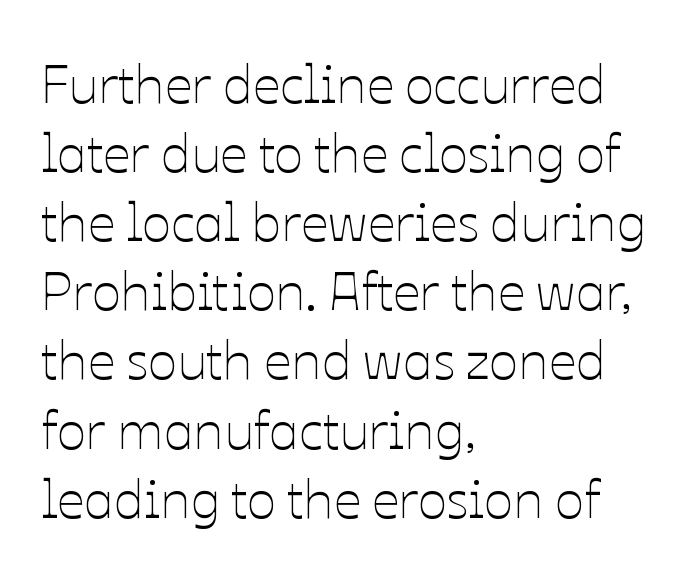
The image shows 54 px thin type, upright; set left-aligned, normal line spacing (1.28x), normal letter spacing, not underlined; low stroke contrast and a medium x-height.
